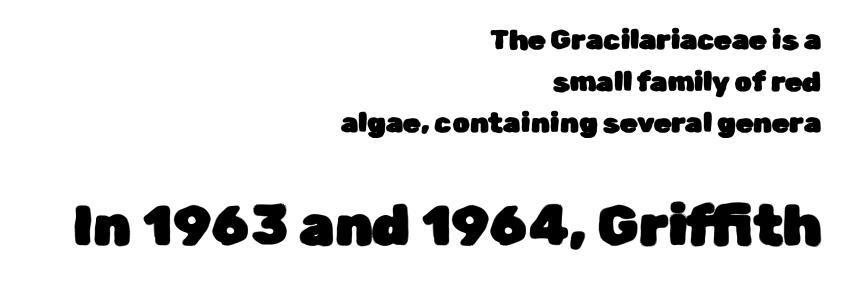
The image shows 56 px sans-serif type, upright; set right-aligned, normal line spacing (1.49x), normal letter spacing, not underlined; the second (bottom) block is 2.0x larger; low stroke contrast and a medium x-height.
